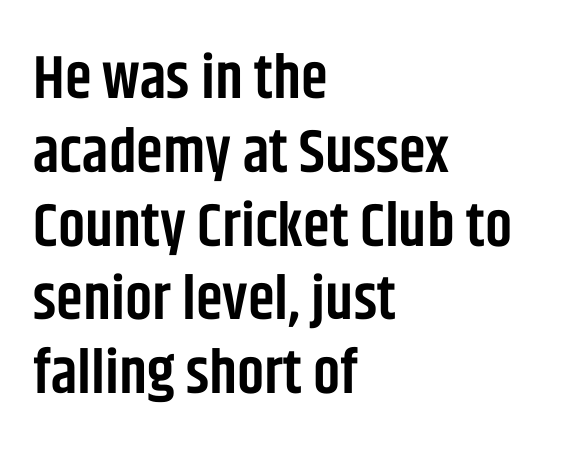
{"serif": "no", "italic": "no", "bold": "semi", "weight": "semibold", "width": "condensed", "stroke_contrast": "low", "x_height": "large", "monospaced": "no", "underline": "no", "align": "left", "line_spacing_ratio": 1.21, "letter_spacing": "normal", "letter_spacing_em": 0.0, "glyph_px": 61}
